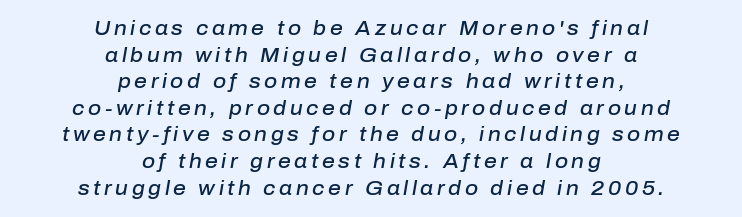
Q: Is the text bold? A: Semi-bold.
Q: Is the text italic (slanted)? A: Yes, it leans right by about 10 degrees.
Q: Is the text underlined? A: No.
Q: How is the paragraph aligned? A: Centered.
Q: Is the spacing between lines tight, normal or loose? A: Normal.
